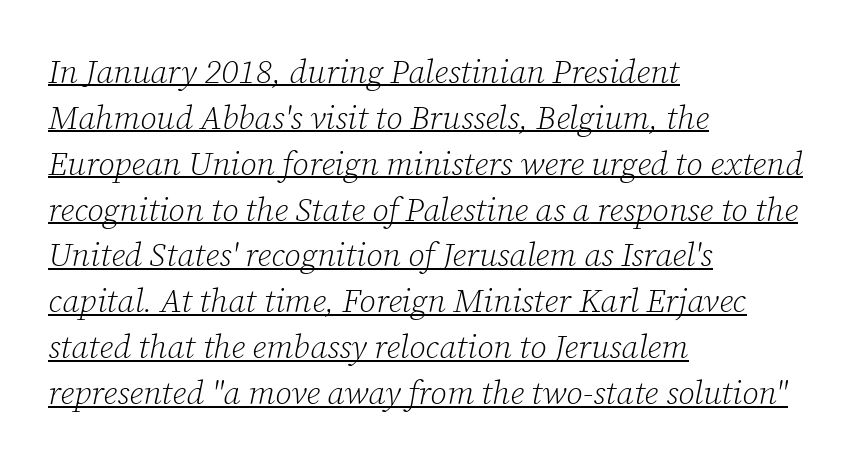
Compared with a typical body face, this is equally light or lighter still. The rendering keeps characters at their native spacing. Is the type slanted? Yes — the strokes lean at a clear angle. Looks like regular typesetting: each glyph gets only the width it needs. This rendering employs a face with finishing strokes, i.e., a serif. Reading down the block, your eye returns to a fixed left position each line.
